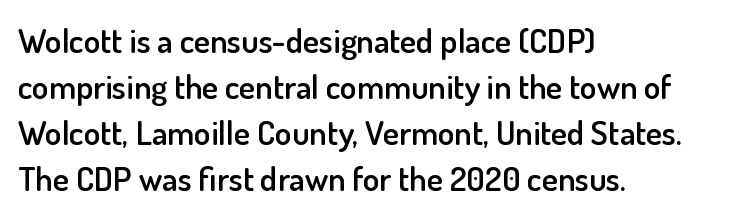
Q: Is the text bold? A: Semi-bold.
Q: Is the text italic (slanted)? A: No, it is upright.
Q: Is the typeface a serif or a sans-serif typeface? A: Sans-serif.
Q: Is the text underlined? A: No.
Q: How is the paragraph aligned? A: Left-aligned.
Q: Is the spacing between letters normal or unusually wide? A: Normal.
Q: Is the spacing between lines tight, normal or loose? A: Normal.
Q: Width (condensed, normal, or wide)? A: Normal.
Q: Stroke contrast? A: Low.
Q: x-height? A: Small.
Q: Monospaced? A: No.
